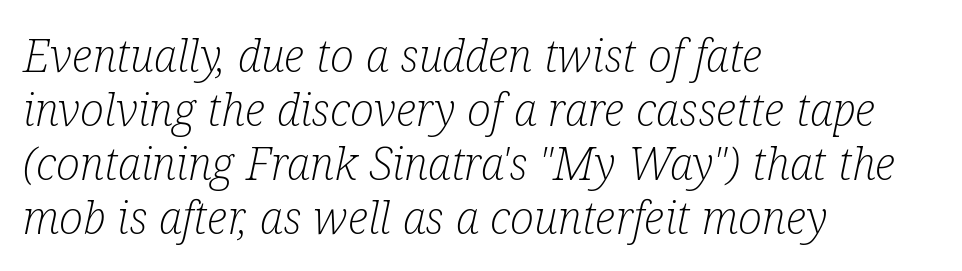
Q: Is the text bold? A: No.
Q: Is the text italic (slanted)? A: Yes, it leans right by about 12 degrees.
Q: Is the typeface a serif or a sans-serif typeface? A: Serif.
Q: Is the text underlined? A: No.
Q: How is the paragraph aligned? A: Left-aligned.
Q: Is the spacing between letters normal or unusually wide? A: Normal.
Q: Width (condensed, normal, or wide)? A: Condensed.
Q: Stroke contrast? A: Low.
Q: x-height? A: Medium.
Q: Monospaced? A: No.
